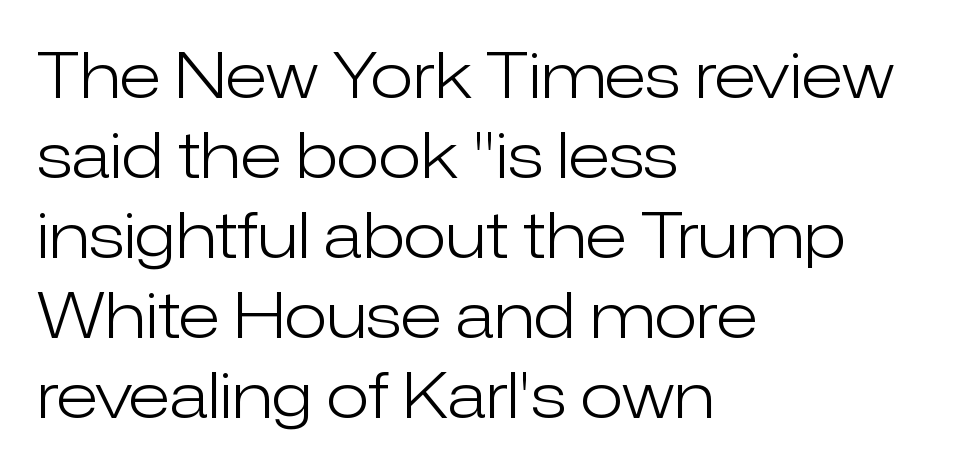
The image shows 63 px light sans-serif type, upright; set left-aligned, normal line spacing (1.27x), normal letter spacing, not underlined; low stroke contrast and a medium x-height.
